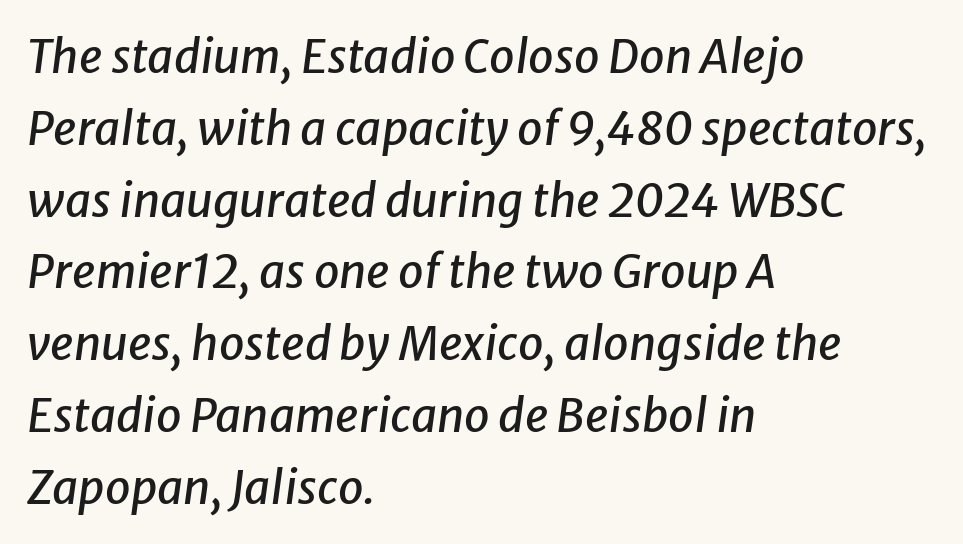
The letters advance in unequal steps, a hallmark of proportional type. Whoever set this chose a conventional vertical rhythm. Just letters on the line, the space beneath them empty. A student would call this left alignment; a typographer would say flush left, rag right.
